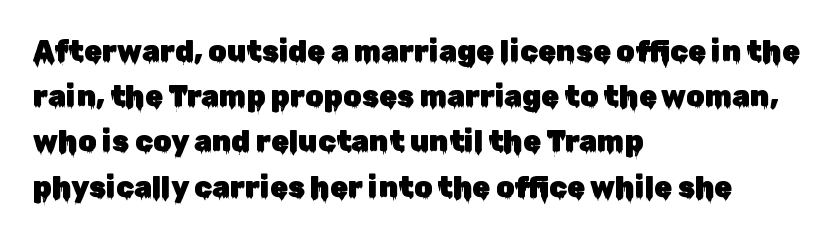
Q: Is the text italic (slanted)? A: No, it is upright.
Q: Is the typeface a serif or a sans-serif typeface? A: Sans-serif.
Q: Is the text underlined? A: No.
Q: How is the paragraph aligned? A: Left-aligned.
Q: Is the spacing between letters normal or unusually wide? A: Normal.
Q: Is the spacing between lines tight, normal or loose? A: Normal.
Q: Width (condensed, normal, or wide)? A: Normal.
Q: Stroke contrast? A: Low.
Q: x-height? A: Medium.
Q: Monospaced? A: No.
